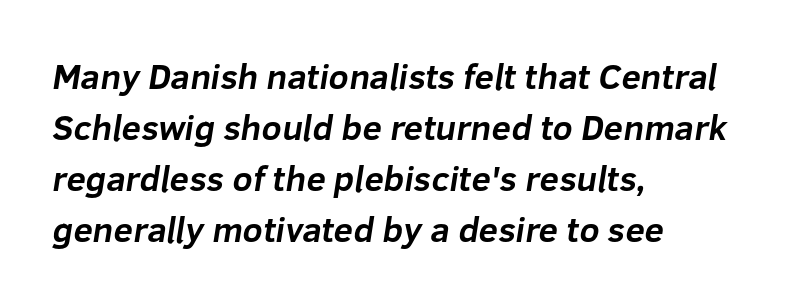
{"serif": "no", "bold": "yes", "weight": "bold", "width": "normal", "stroke_contrast": "low", "x_height": "medium", "monospaced": "no", "underline": "no", "align": "left", "line_spacing": "normal", "line_spacing_ratio": 1.46, "letter_spacing": "normal", "letter_spacing_em": 0.0, "glyph_px": 35}
